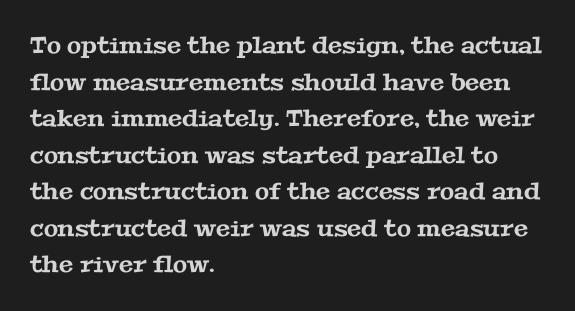
Caption: multi-line text, flush left, ragged right. Only glyphs here, with clear space below each row. Vertically, the passage feels balanced, rows spaced as you'd expect. Here the glyphs are tracked normally, forming tight word shapes.
